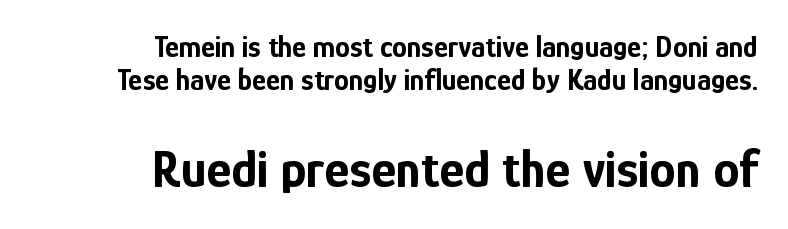
Q: Is the text bold? A: Yes.
Q: Is the text italic (slanted)? A: No, it is upright.
Q: Is the typeface a serif or a sans-serif typeface? A: Sans-serif.
Q: Is the text underlined? A: No.
Q: How is the paragraph aligned? A: Right-aligned.
Q: Is the spacing between letters normal or unusually wide? A: Normal.
Q: Is the spacing between lines tight, normal or loose? A: Tight.
Q: Which block of text is set in a larger size, the first (top) or the second (bottom)? A: The second (bottom) one.
Q: Width (condensed, normal, or wide)? A: Condensed.
Q: Stroke contrast? A: Low.
Q: x-height? A: Medium.
Q: Monospaced? A: No.
